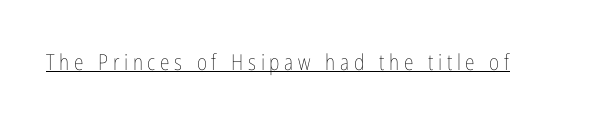
The image shows 22 px text type, upright; set unusually wide letter spacing (+0.21 em), underlined.
